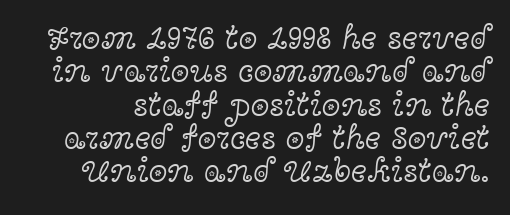
Q: Is the text bold? A: No.
Q: Is the text italic (slanted)? A: No, it is upright.
Q: Is the typeface a serif or a sans-serif typeface? A: Serif.
Q: Is the text underlined? A: No.
Q: Is the spacing between letters normal or unusually wide? A: Normal.
Q: Is the spacing between lines tight, normal or loose? A: Tight.
Q: Width (condensed, normal, or wide)? A: Wide.
Q: x-height? A: Medium.
Q: Monospaced? A: No.
